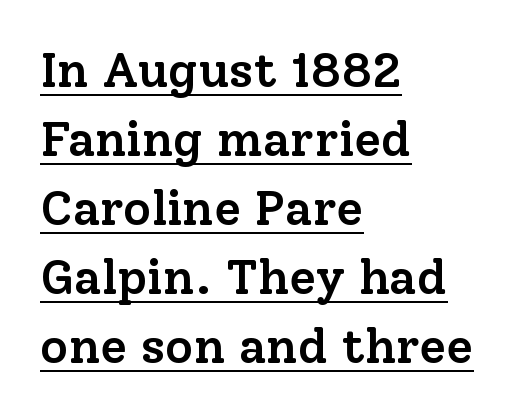
In terms of weight, the rendering is demibold, just under bold. The face used here is seriffed, in the tradition of book romans. The tracking reads as untouched default to a designer's eye. Interline gaps are of average width in this sample.
